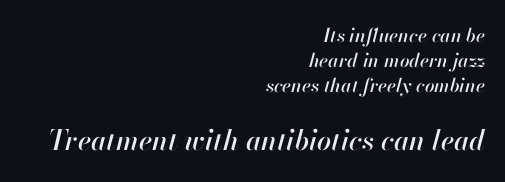
{"italic": "yes", "lean": "right", "slant_degrees": 13, "width": "normal", "stroke_contrast": "high", "x_height": "small", "monospaced": "no", "underline": "no", "align": "right", "line_spacing": "normal", "line_spacing_ratio": 1.32, "letter_spacing": "normal", "letter_spacing_em": 0.0, "larger_block": "second", "size_ratio": 1.47, "glyph_px": 28}
